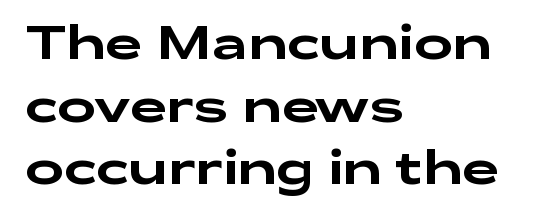
Q: Is the text italic (slanted)? A: No, it is upright.
Q: Is the typeface a serif or a sans-serif typeface? A: Sans-serif.
Q: Is the text underlined? A: No.
Q: How is the paragraph aligned? A: Left-aligned.
Q: Is the spacing between letters normal or unusually wide? A: Normal.
Q: Is the spacing between lines tight, normal or loose? A: Normal.
Q: Width (condensed, normal, or wide)? A: Wide.
Q: Stroke contrast? A: Low.
Q: x-height? A: Medium.
Q: Monospaced? A: No.
